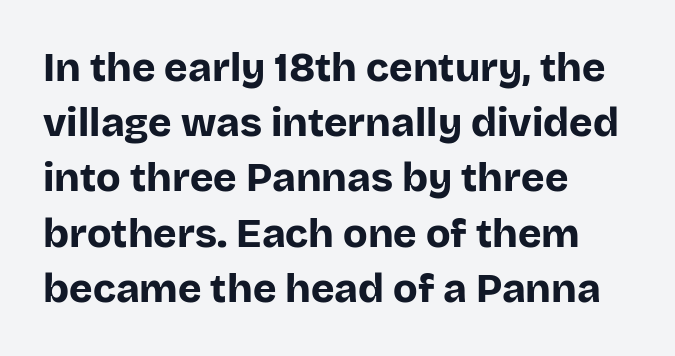
If you measured baseline to baseline, you'd find a middling distance. Plain, unruled lines of type. The ragged edge is on the right, which tells us the setting is flush left. This sample uses an upright cut, with every glyph sitting square on the baseline. The letterforms sit shoulder to shoulder at normal distance.
